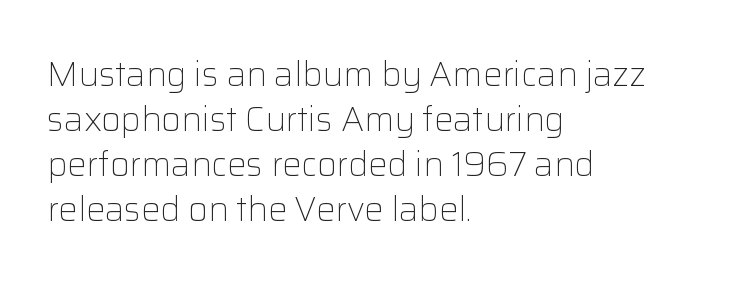
{"serif": "no", "italic": "no", "bold": "no", "weight": "light", "width": "normal", "stroke_contrast": "low", "x_height": "medium", "monospaced": "no", "underline": "no", "align": "left", "line_spacing": "normal", "line_spacing_ratio": 1.32, "letter_spacing": "normal", "letter_spacing_em": 0.0, "glyph_px": 34}
